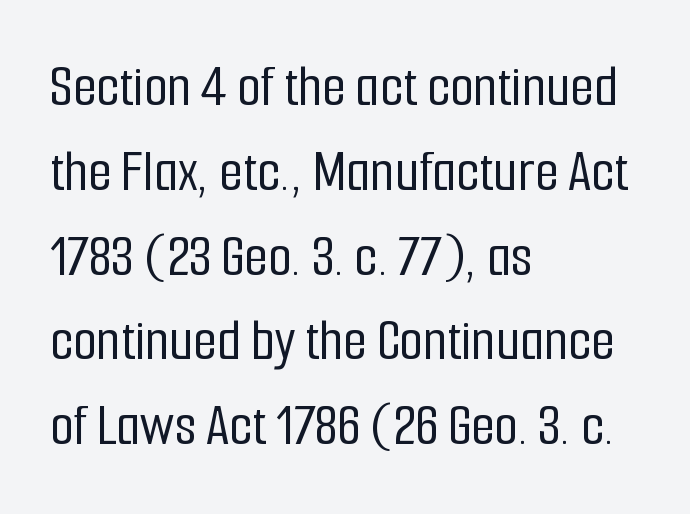
Q: Is the text italic (slanted)? A: No, it is upright.
Q: Is the typeface a serif or a sans-serif typeface? A: Sans-serif.
Q: Is the text underlined? A: No.
Q: How is the paragraph aligned? A: Left-aligned.
Q: Is the spacing between letters normal or unusually wide? A: Normal.
Q: Is the spacing between lines tight, normal or loose? A: Normal.
Q: Width (condensed, normal, or wide)? A: Condensed.
Q: Stroke contrast? A: Low.
Q: x-height? A: Medium.
Q: Monospaced? A: No.
